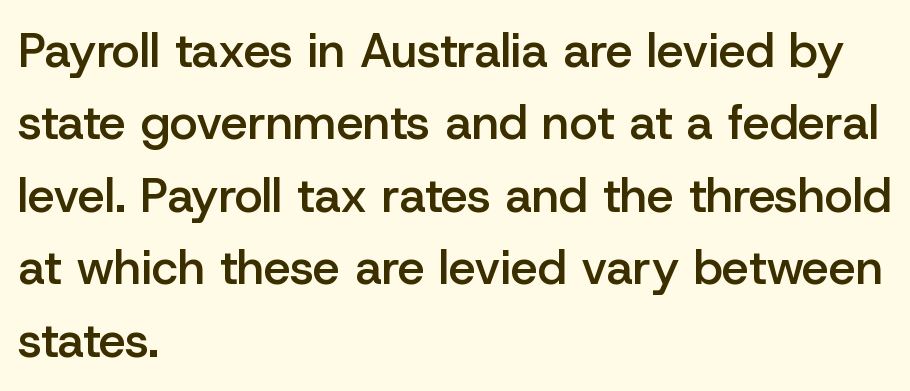
Q: Is the text bold? A: Semi-bold.
Q: Is the text italic (slanted)? A: No, it is upright.
Q: Is the typeface a serif or a sans-serif typeface? A: Sans-serif.
Q: Is the text underlined? A: No.
Q: How is the paragraph aligned? A: Left-aligned.
Q: Is the spacing between letters normal or unusually wide? A: Normal.
Q: Is the spacing between lines tight, normal or loose? A: Normal.
Q: Width (condensed, normal, or wide)? A: Normal.
Q: Stroke contrast? A: Low.
Q: x-height? A: Medium.
Q: Monospaced? A: No.
